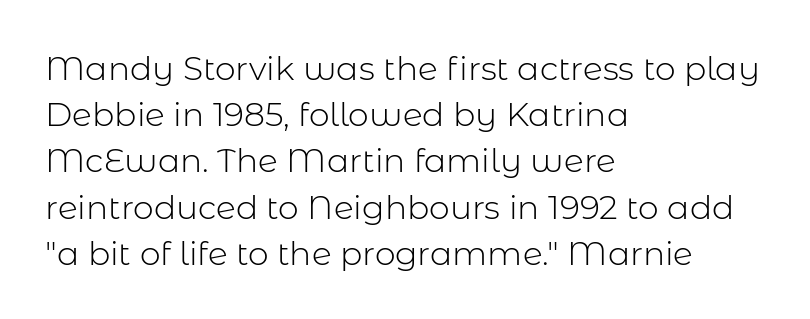
{"serif": "no", "italic": "no", "bold": "no", "weight": "light", "width": "normal", "stroke_contrast": "low", "x_height": "medium", "monospaced": "no", "underline": "no", "align": "left", "line_spacing": "normal", "line_spacing_ratio": 1.4, "letter_spacing": "normal", "letter_spacing_em": 0.0, "glyph_px": 33}
